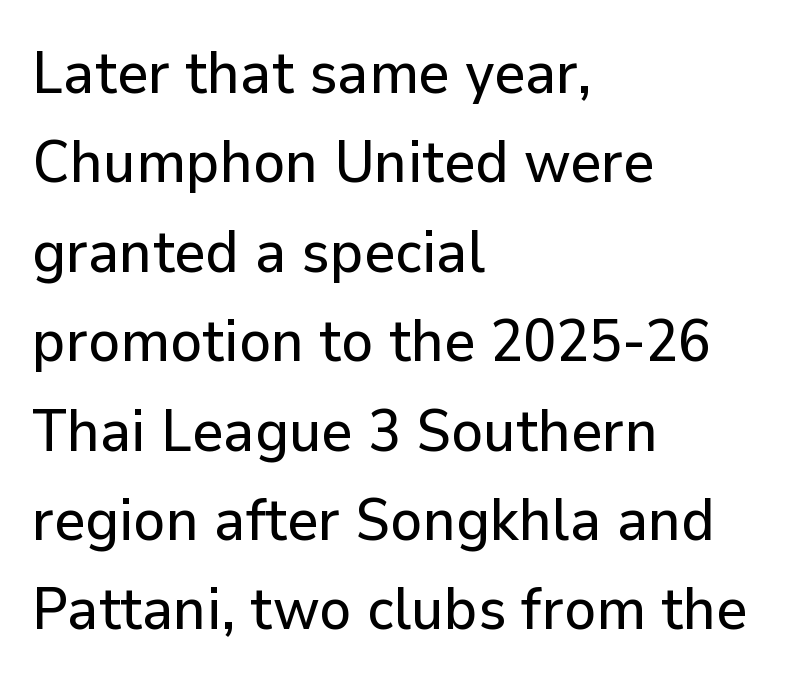
The image shows 60 px sans-serif type, upright; set left-aligned, normal line spacing (1.49x), normal letter spacing, not underlined; low stroke contrast and a medium x-height.
